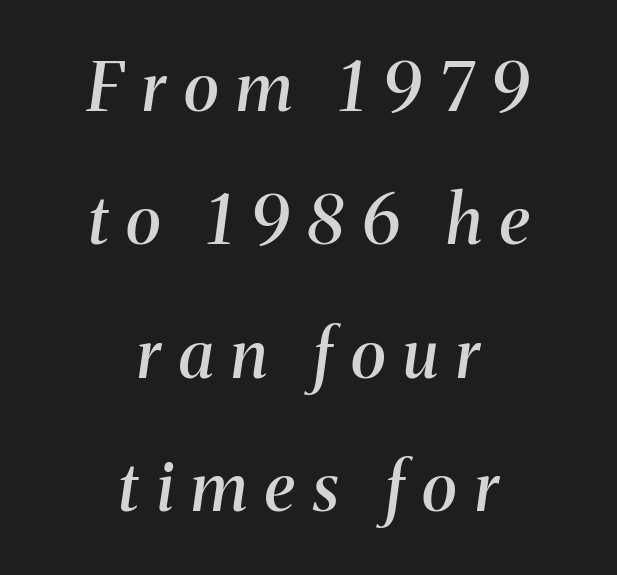
{"serif": "yes", "italic": "yes", "lean": "right", "slant_degrees": 8, "bold": "semi", "weight": "semibold", "width": "normal", "stroke_contrast": "medium", "x_height": "medium", "monospaced": "no", "underline": "no", "align": "center", "line_spacing": "loose", "line_spacing_ratio": 1.99, "letter_spacing": "wide", "letter_spacing_em": 0.27, "glyph_px": 67}
